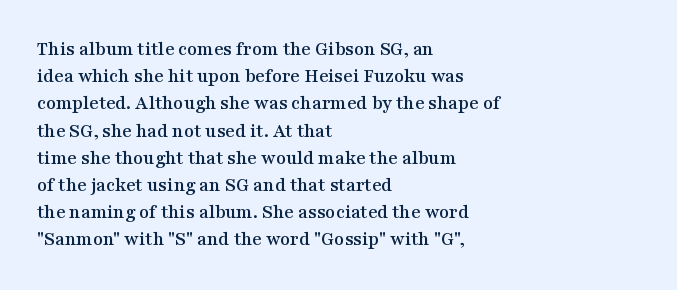
Q: Is the text italic (slanted)? A: No, it is upright.
Q: Is the text underlined? A: No.
Q: How is the paragraph aligned? A: Left-aligned.
Q: Is the spacing between letters normal or unusually wide? A: Normal.
Q: Is the spacing between lines tight, normal or loose? A: Normal.
